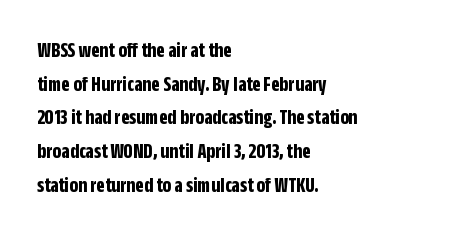
Q: Is the text bold? A: Yes.
Q: Is the text italic (slanted)? A: No, it is upright.
Q: Is the text underlined? A: No.
Q: How is the paragraph aligned? A: Left-aligned.
Q: Is the spacing between letters normal or unusually wide? A: Normal.
Q: Is the spacing between lines tight, normal or loose? A: Normal.
